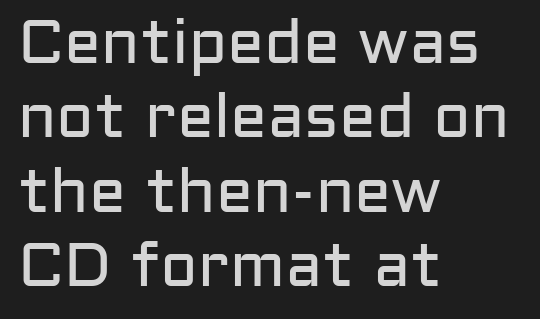
The image shows 62 px regular-weight sans-serif type, upright; set left-aligned, line spacing 1.2x, normal letter spacing, not underlined; low stroke contrast and a medium x-height.
